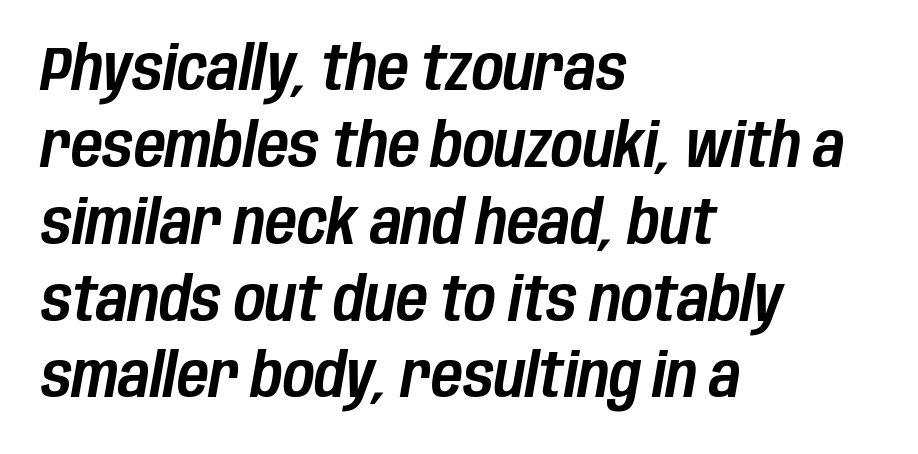
The gaps between neighbouring characters are ordinary and unremarkable. The specimen omits any rule beneath the text block's lines. Characters are canted at an angle relative to the baseline's perpendicular. You could not count columns in this text — the font is proportionally spaced. Compared with a centered layout, this one pins lines to the left instead.
